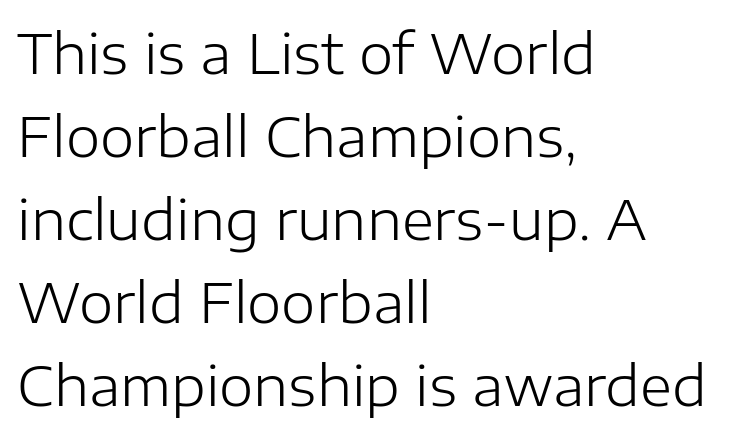
The image shows 55 px light sans-serif type, upright; set left-aligned, normal line spacing (1.51x), normal letter spacing, not underlined; low stroke contrast and a medium x-height.
